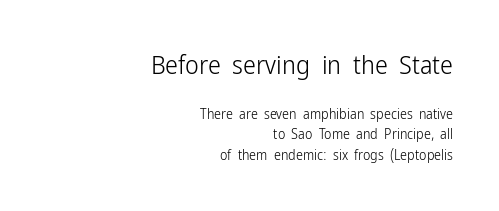
Q: Is the text bold? A: No.
Q: Is the text italic (slanted)? A: No, it is upright.
Q: Is the text underlined? A: No.
Q: How is the paragraph aligned? A: Right-aligned.
Q: Is the spacing between letters normal or unusually wide? A: Normal.
Q: Is the spacing between lines tight, normal or loose? A: Normal.
Q: Which block of text is set in a larger size, the first (top) or the second (bottom)? A: The first (top) one.
